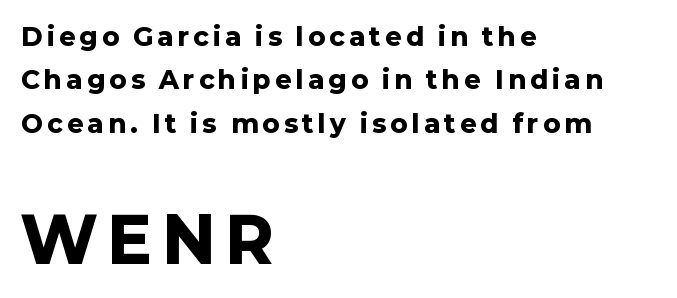
The image shows 63 px heavy sans-serif type, upright; set left-aligned, line spacing 1.74x, not underlined; the second (bottom) block is 2.52x larger; low stroke contrast and a medium x-height.
